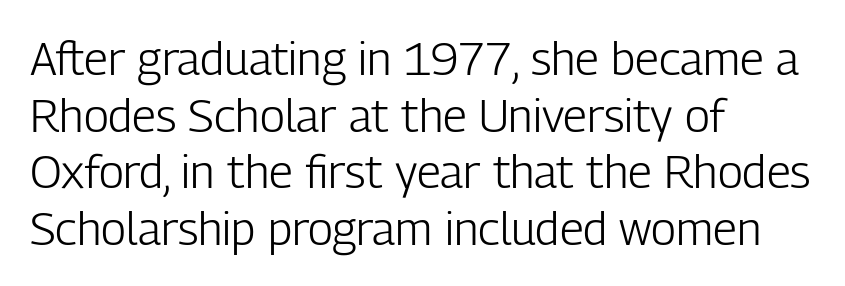
There is no visible air inserted between adjacent glyphs. Unlike a traditional serif, this face leaves its strokes unadorned. The typeface has the unassuming heft of standard copy or less. Each letter keeps its own natural width here, so spacing adapts to shape.
